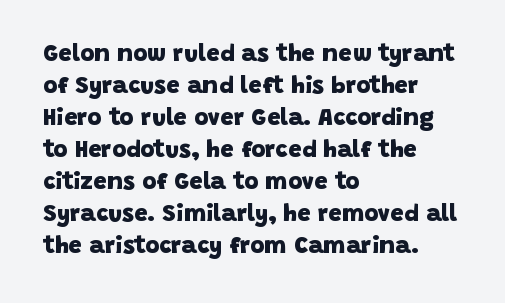
Weight: bold. In CSS terms this would be text-align: left. Plain, unruled lines of type. The passage shown has conventional tracking throughout. Is there much room between lines? A standard amount, neither cramped nor airy.
